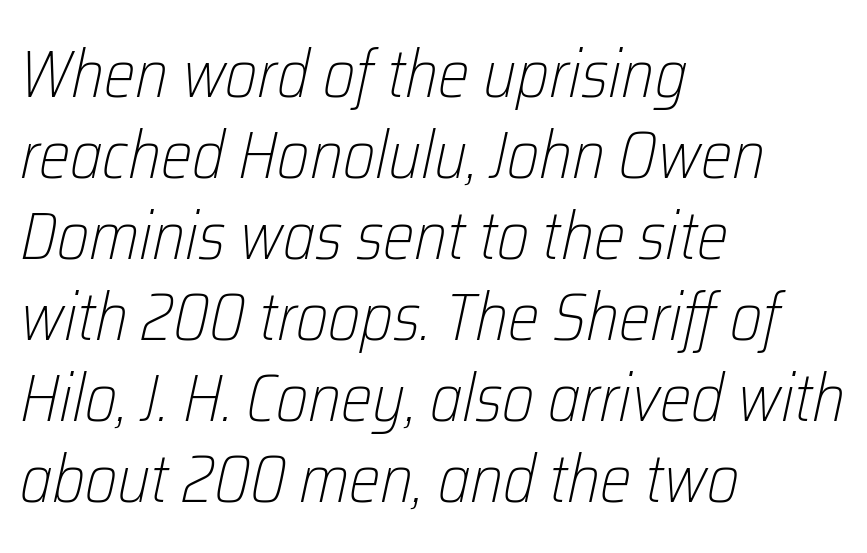
The image shows 67 px light, condensed type, italic (leaning right); set left-aligned, line spacing 1.21x, normal letter spacing, not underlined; low stroke contrast and a medium x-height.
